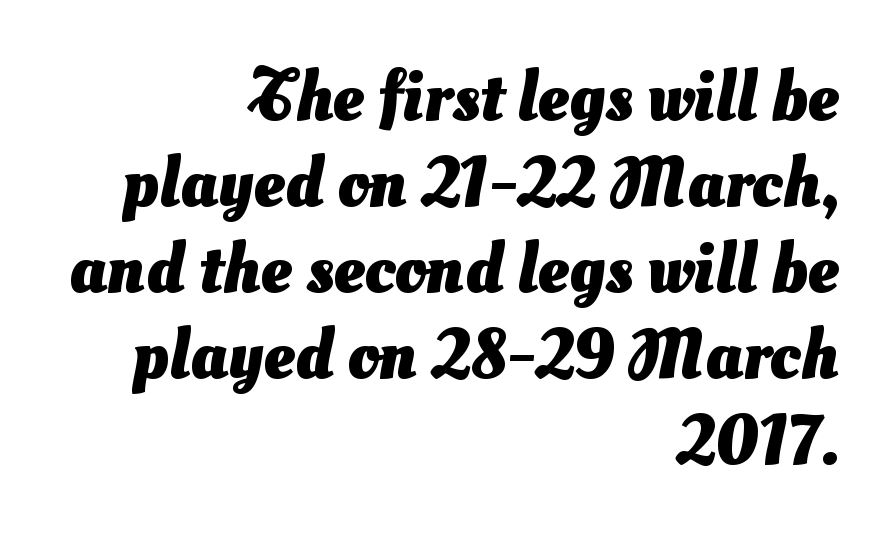
Q: Is the text bold? A: Yes.
Q: Is the typeface a serif or a sans-serif typeface? A: Sans-serif.
Q: Is the text underlined? A: No.
Q: How is the paragraph aligned? A: Right-aligned.
Q: Is the spacing between letters normal or unusually wide? A: Normal.
Q: Width (condensed, normal, or wide)? A: Normal.
Q: Stroke contrast? A: Medium.
Q: x-height? A: Small.
Q: Monospaced? A: No.
